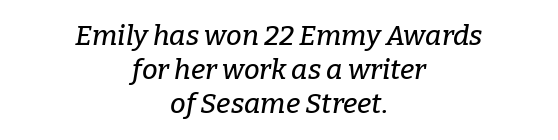
{"serif": "yes", "italic": "yes", "lean": "right", "slant_degrees": 9, "width": "normal", "stroke_contrast": "low", "x_height": "medium", "monospaced": "no", "underline": "no", "align": "center", "line_spacing_ratio": 1.22, "letter_spacing": "normal", "letter_spacing_em": 0.0, "glyph_px": 28}
